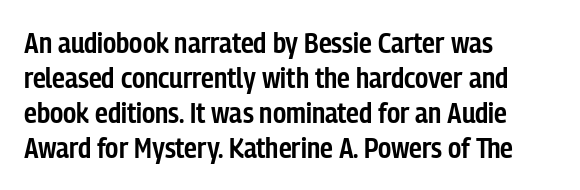
The image shows 29 px semibold, condensed sans-serif type, upright; set left-aligned, line spacing 1.21x, normal letter spacing, not underlined; low stroke contrast and a medium x-height.
